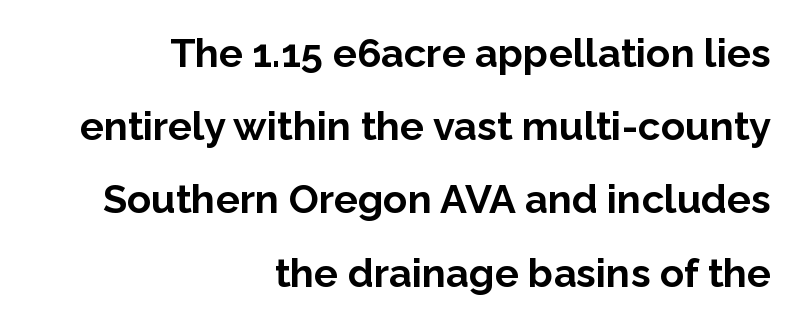
Do the letters lean? They stand straight. The area under the type is left untouched. Letter spacing: default. Varying glyph widths throughout — classic text-font behaviour. Each letter's strokes conclude bluntly, with no projecting serifs.
